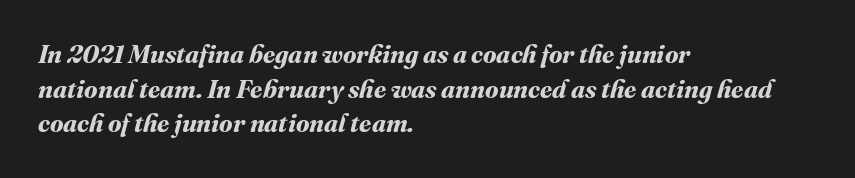
Caption: multi-line text, flush left, ragged right. Default kerning and tracking; the words read as compact shapes. Typographic density is high because the face is bold. Anything drawn beneath the words? Only blank space. The designer left line spacing at the default.
